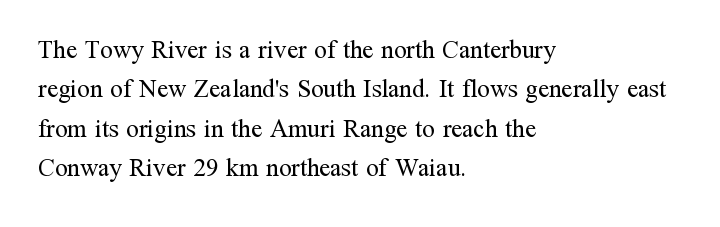
{"italic": "no", "bold": "no", "underline": "no", "align": "left", "line_spacing": "normal", "line_spacing_ratio": 1.58, "letter_spacing": "normal", "letter_spacing_em": 0.0, "glyph_px": 25}
